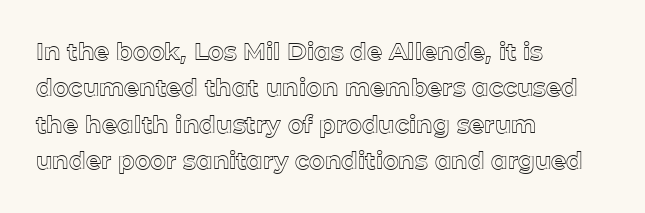
A normal amount of white space separates one row of letters from the next. Is there any slant? The stems are plumb. Nobody touched the tracking dial on this one. Quick note: underline off.
